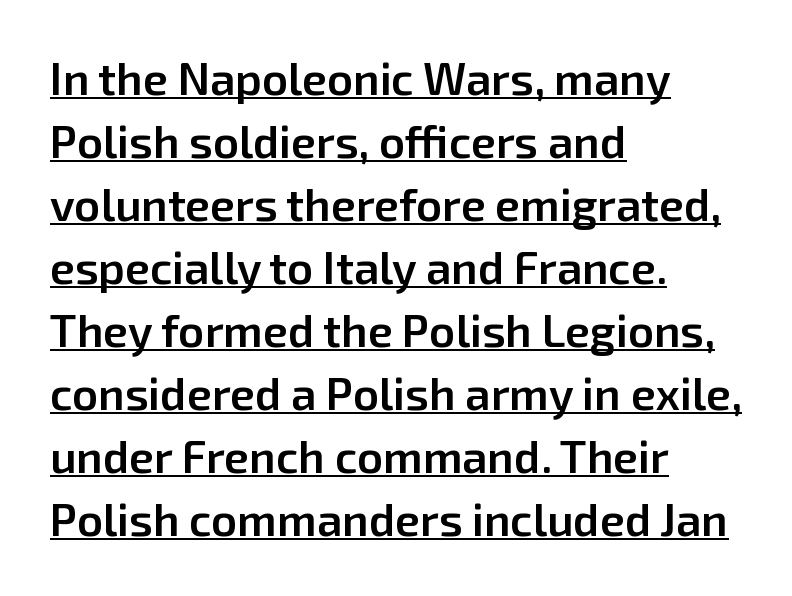
Q: Is the text bold? A: Semi-bold.
Q: Is the text italic (slanted)? A: No, it is upright.
Q: Is the typeface a serif or a sans-serif typeface? A: Sans-serif.
Q: Is the text underlined? A: Yes.
Q: How is the paragraph aligned? A: Left-aligned.
Q: Is the spacing between letters normal or unusually wide? A: Normal.
Q: Is the spacing between lines tight, normal or loose? A: Normal.
Q: Width (condensed, normal, or wide)? A: Normal.
Q: Stroke contrast? A: Low.
Q: x-height? A: Medium.
Q: Monospaced? A: No.
